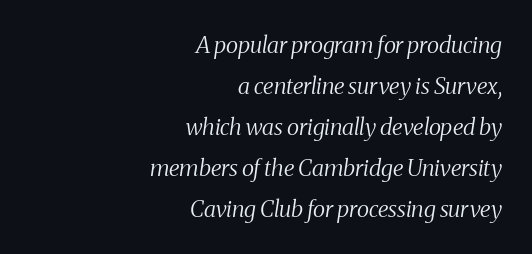
The image shows 23 px text type, italic (leaning right); set right-aligned, line spacing 1.78x, normal letter spacing, not underlined.
